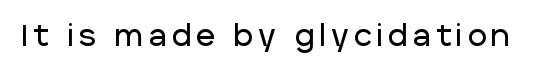
{"serif": "no", "italic": "no", "width": "normal", "stroke_contrast": "low", "x_height": "large", "monospaced": "no", "underline": "no", "glyph_px": 29}
